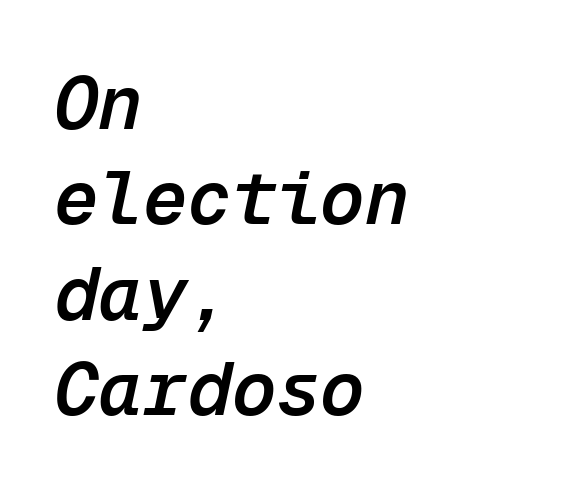
The image shows 74 px semibold type, italic (leaning right), monospaced; set left-aligned, normal line spacing (1.29x), normal letter spacing, not underlined; low stroke contrast and a medium x-height.
